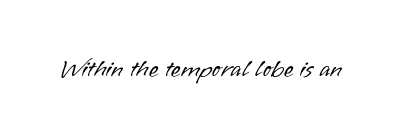
The rendering keeps characters at their native spacing. The font sits on the lighter half of the weight spectrum, regular included. Quick note: underline off.
